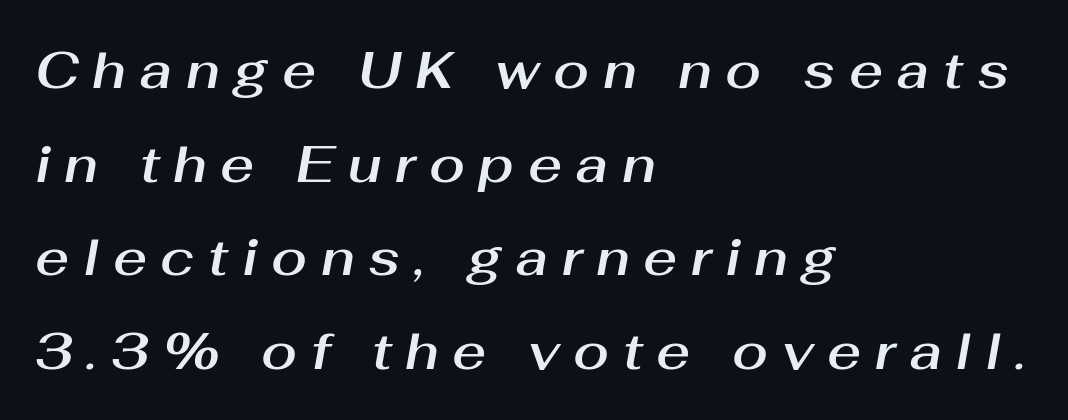
The image shows 52 px text type, italic (leaning right); set left-aligned, line spacing 1.8x, unusually wide letter spacing (+0.26 em), not underlined; medium stroke contrast and a medium x-height.
